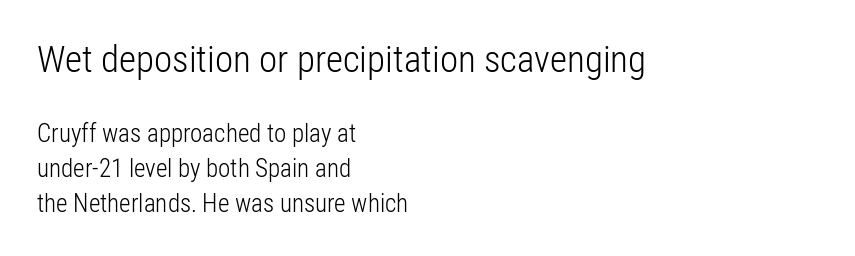
{"serif": "no", "italic": "no", "bold": "no", "weight": "light", "width": "condensed", "stroke_contrast": "low", "x_height": "medium", "monospaced": "no", "underline": "no", "align": "left", "line_spacing": "normal", "line_spacing_ratio": 1.39, "letter_spacing": "normal", "letter_spacing_em": 0.0, "larger_block": "first", "size_ratio": 1.48, "glyph_px": 37}
